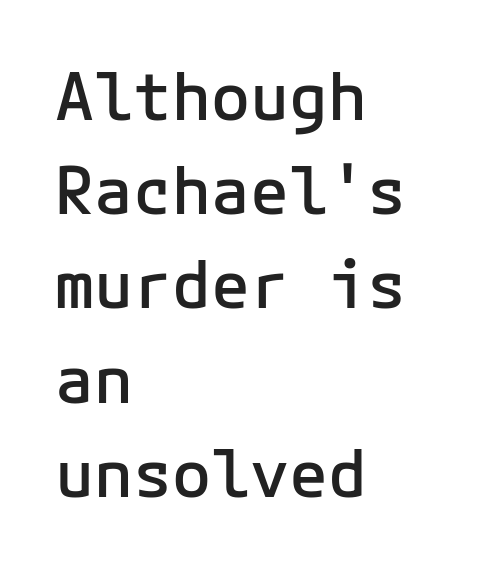
Q: Is the text bold? A: Semi-bold.
Q: Is the text italic (slanted)? A: No, it is upright.
Q: Is the typeface a serif or a sans-serif typeface? A: Sans-serif.
Q: Is the text underlined? A: No.
Q: How is the paragraph aligned? A: Left-aligned.
Q: Is the spacing between letters normal or unusually wide? A: Normal.
Q: Is the spacing between lines tight, normal or loose? A: Normal.
Q: Width (condensed, normal, or wide)? A: Normal.
Q: Stroke contrast? A: Low.
Q: x-height? A: Medium.
